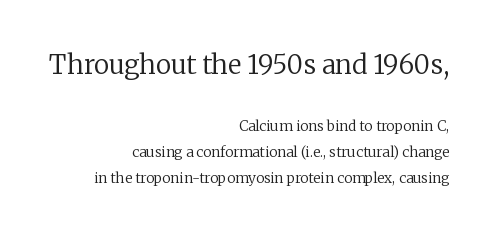
Compared with typical body copy, the letter spacing here is the same. Where is the straight margin? On the right. The letters look calm and open, with moderate or lighter stems. The type sits square on the baseline with zero lean. Large over small — that's the arrangement of the two blocks here.
